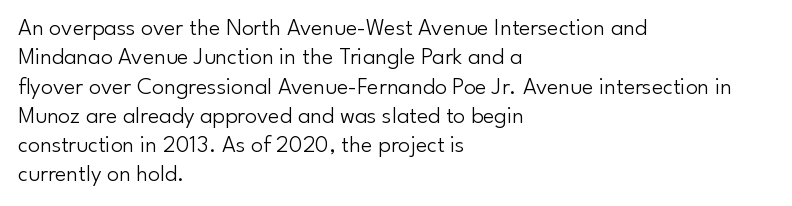
{"italic": "no", "bold": "no", "underline": "no", "align": "left", "line_spacing_ratio": 1.22, "letter_spacing": "normal", "letter_spacing_em": 0.0, "glyph_px": 24}
